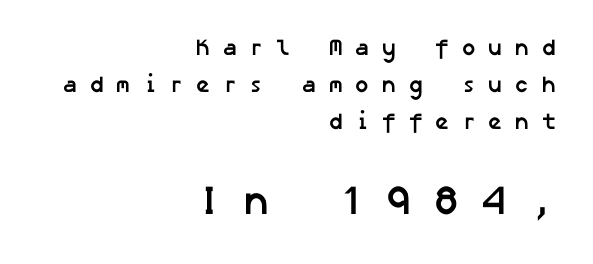
Q: Is the text bold? A: Yes.
Q: Is the typeface a serif or a sans-serif typeface? A: Sans-serif.
Q: Is the text underlined? A: No.
Q: How is the paragraph aligned? A: Right-aligned.
Q: Is the spacing between letters normal or unusually wide? A: Unusually wide.
Q: Is the spacing between lines tight, normal or loose? A: Normal.
Q: Which block of text is set in a larger size, the first (top) or the second (bottom)? A: The second (bottom) one.
Q: Width (condensed, normal, or wide)? A: Normal.
Q: Stroke contrast? A: Low.
Q: x-height? A: Medium.
